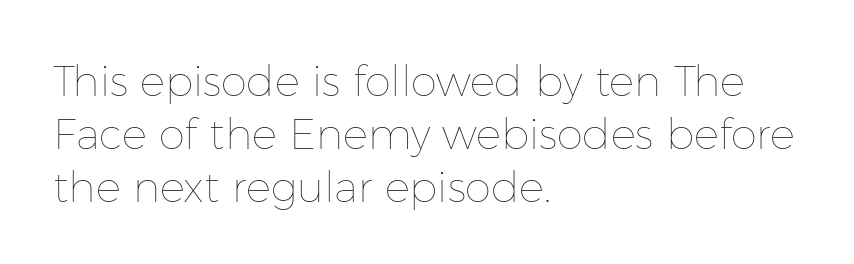
Think standard paragraph weight, or any step lighter than that. Rule under the text: the space is simply empty. Nobody touched the tracking dial on this one. Italic: no, the glyphs are upright roman. Is this a fixed-width face? No — the glyphs have proportional, varying widths.
